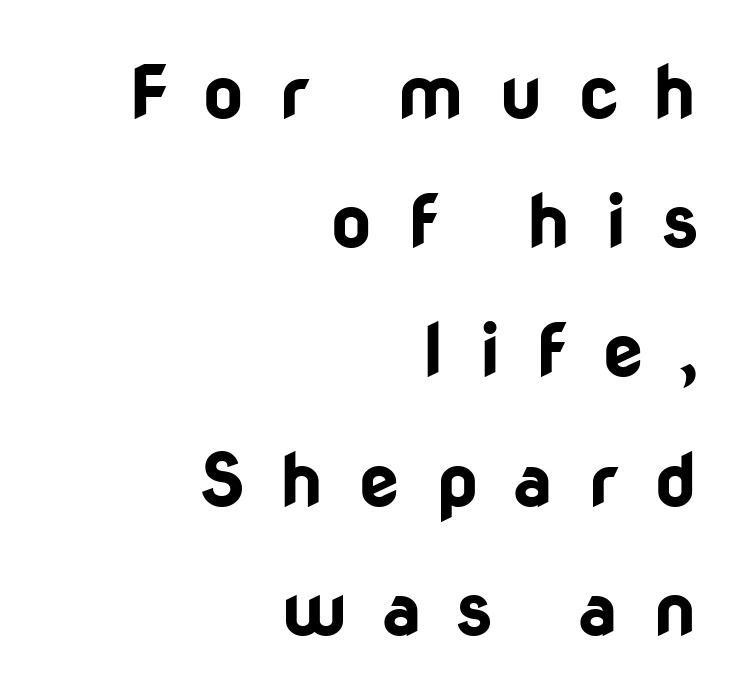
Q: Is the text bold? A: Yes.
Q: Is the text italic (slanted)? A: No, it is upright.
Q: Is the typeface a serif or a sans-serif typeface? A: Sans-serif.
Q: Is the text underlined? A: No.
Q: How is the paragraph aligned? A: Right-aligned.
Q: Is the spacing between letters normal or unusually wide? A: Unusually wide.
Q: Width (condensed, normal, or wide)? A: Normal.
Q: Stroke contrast? A: Low.
Q: x-height? A: Medium.
Q: Monospaced? A: No.
